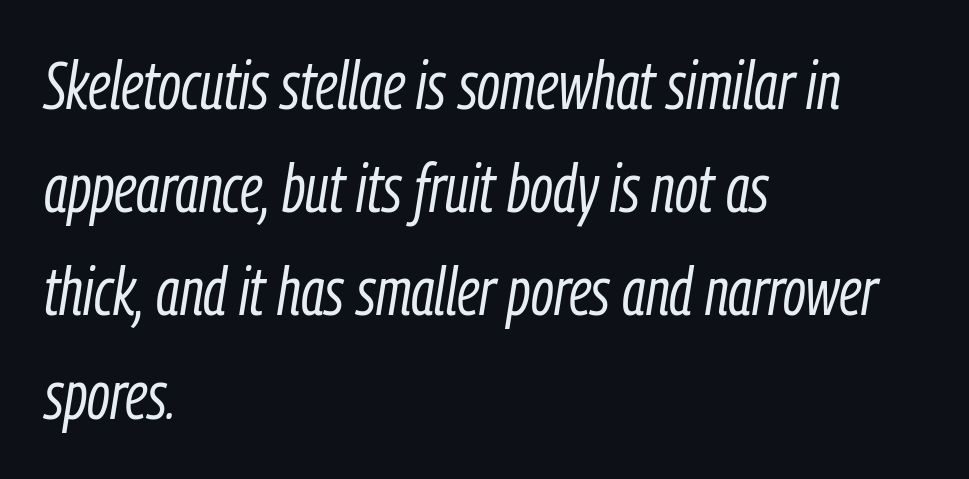
Q: Is the text bold? A: No.
Q: Is the text italic (slanted)? A: Yes, it leans right by about 9 degrees.
Q: Is the text underlined? A: No.
Q: How is the paragraph aligned? A: Left-aligned.
Q: Is the spacing between letters normal or unusually wide? A: Normal.
Q: Is the spacing between lines tight, normal or loose? A: Normal.
Q: Width (condensed, normal, or wide)? A: Condensed.
Q: Stroke contrast? A: Low.
Q: x-height? A: Medium.
Q: Monospaced? A: No.
